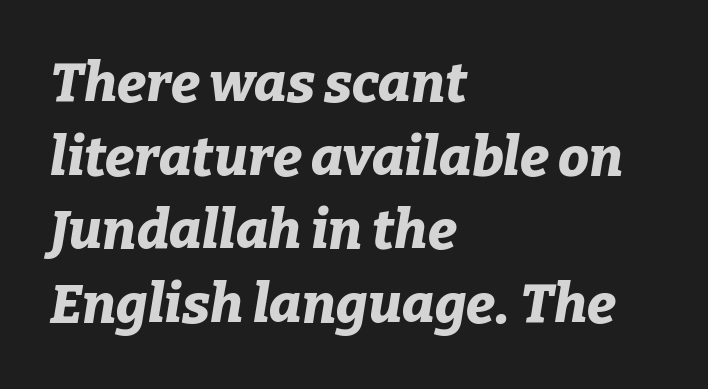
The image shows 55 px bold type, italic (leaning right); set left-aligned, normal line spacing (1.34x), normal letter spacing, not underlined; low stroke contrast and a medium x-height.
